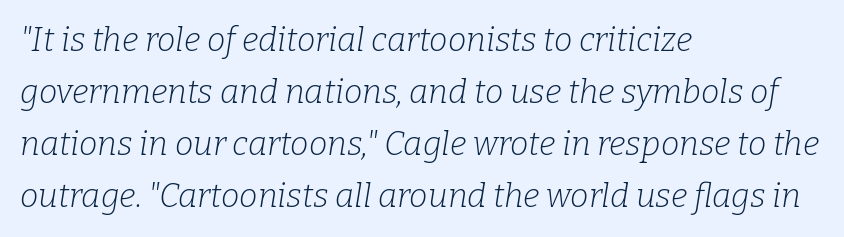
No word sits above an underline. The passage shown is not bold in any degree. The face used here has a pronounced slope to its letters. Glyph-to-glyph distance matches everyday printed text. Regarding serifs, this sample has them. This sample has the flowing, uneven cadence of proportional lettering.
